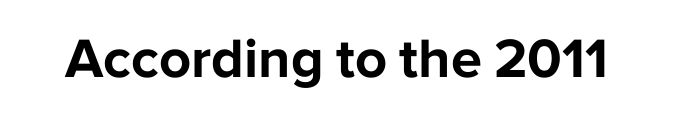
{"serif": "no", "italic": "no", "bold": "yes", "weight": "bold", "width": "normal", "stroke_contrast": "low", "x_height": "medium", "monospaced": "no", "underline": "no", "letter_spacing": "normal", "letter_spacing_em": 0.0, "glyph_px": 56}
